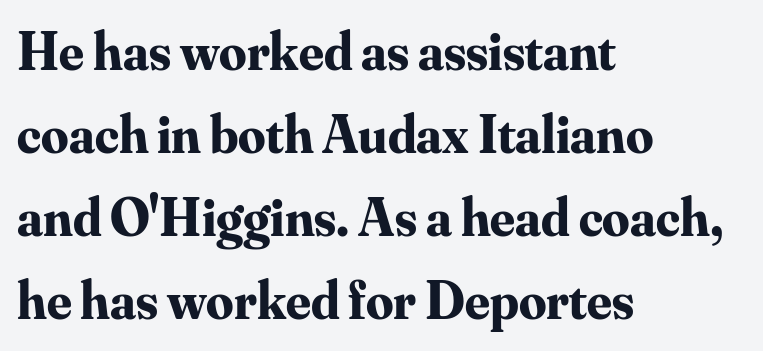
The image shows 54 px bold serif type, upright; set left-aligned, normal line spacing (1.54x), normal letter spacing, not underlined; medium stroke contrast and a small x-height.
